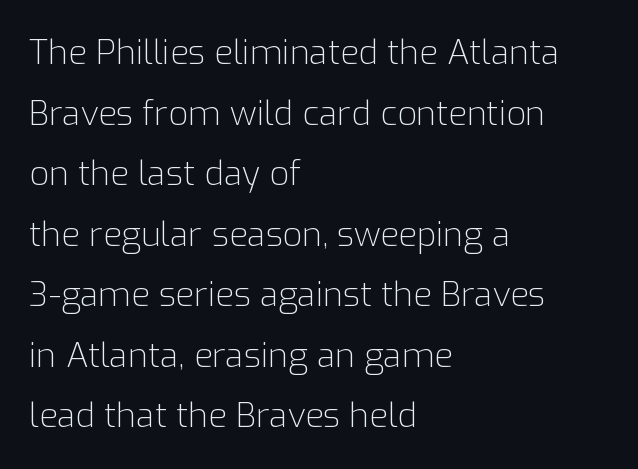
The image shows 34 px light sans-serif type, upright; set left-aligned, line spacing 1.78x, normal letter spacing, not underlined; low stroke contrast and a medium x-height.
